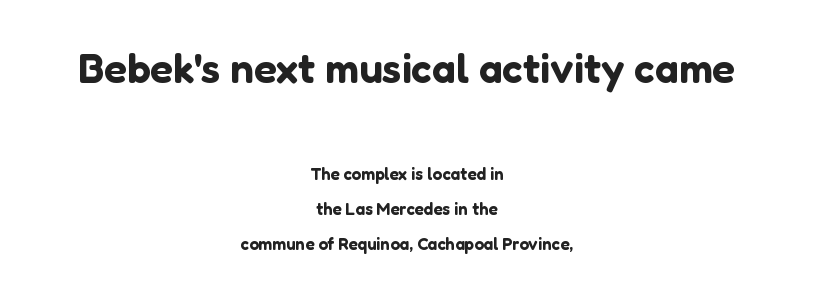
Students, note that the glyphs here touch the page at normal intervals. The space between consecutive lines is lavish. A clean baseline with only descenders dipping below it. Typographically, this falls in the sans-serif category.
